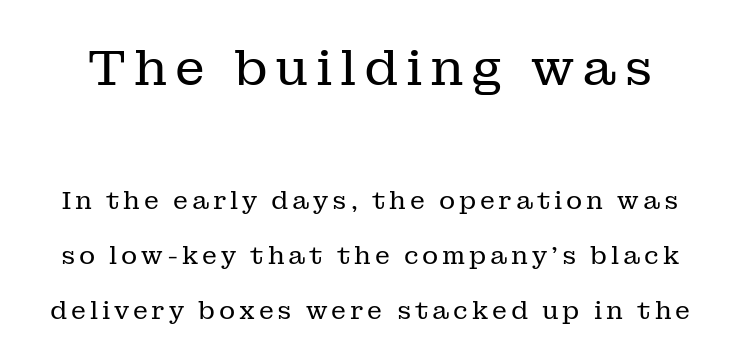
{"serif": "yes", "italic": "no", "bold": "no", "weight": "regular", "width": "normal", "stroke_contrast": "low", "x_height": "medium", "monospaced": "no", "underline": "no", "line_spacing": "loose", "line_spacing_ratio": 2.19, "larger_block": "first", "size_ratio": 2.0, "glyph_px": 50}
